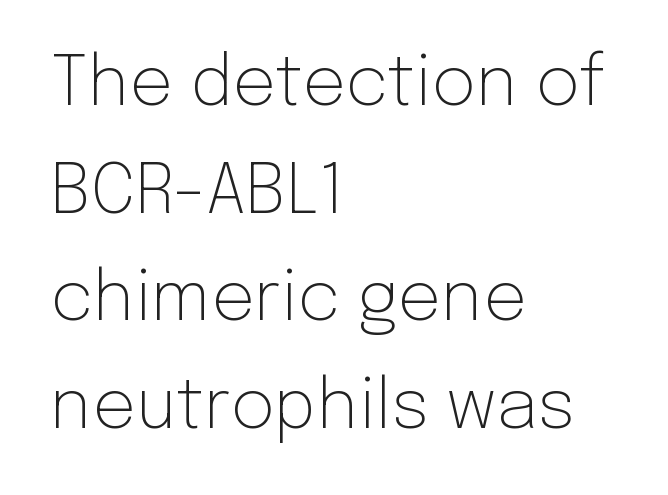
The image shows 69 px light sans-serif type, upright; set left-aligned, normal line spacing (1.56x), normal letter spacing, not underlined; low stroke contrast and a medium x-height.
